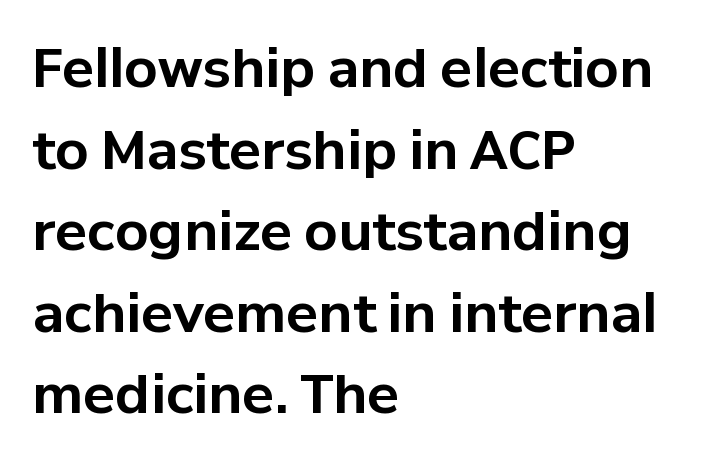
Q: Is the text bold? A: Yes.
Q: Is the text italic (slanted)? A: No, it is upright.
Q: Is the typeface a serif or a sans-serif typeface? A: Sans-serif.
Q: Is the text underlined? A: No.
Q: How is the paragraph aligned? A: Left-aligned.
Q: Is the spacing between letters normal or unusually wide? A: Normal.
Q: Is the spacing between lines tight, normal or loose? A: Normal.
Q: Width (condensed, normal, or wide)? A: Normal.
Q: Stroke contrast? A: Low.
Q: x-height? A: Medium.
Q: Monospaced? A: No.
